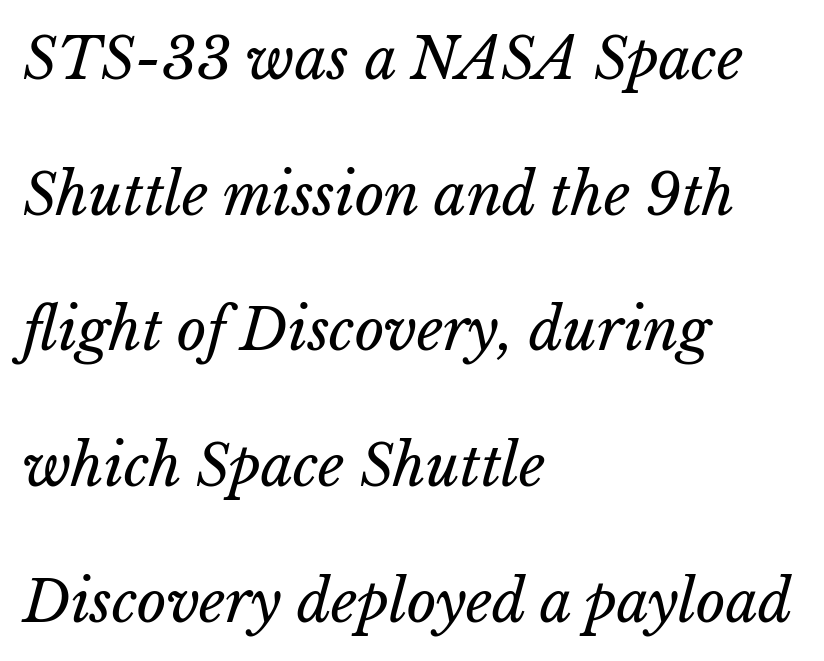
The image shows 57 px regular-weight type; set left-aligned, loose line spacing (2.38x), normal letter spacing, not underlined; low stroke contrast and a medium x-height.
